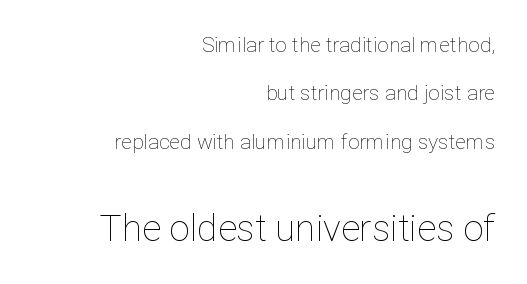
Q: Is the text bold? A: No.
Q: Is the text italic (slanted)? A: No, it is upright.
Q: Is the text underlined? A: No.
Q: How is the paragraph aligned? A: Right-aligned.
Q: Is the spacing between letters normal or unusually wide? A: Normal.
Q: Is the spacing between lines tight, normal or loose? A: Loose.
Q: Which block of text is set in a larger size, the first (top) or the second (bottom)? A: The second (bottom) one.
Q: Width (condensed, normal, or wide)? A: Normal.
Q: Stroke contrast? A: Low.
Q: x-height? A: Medium.
Q: Monospaced? A: No.
